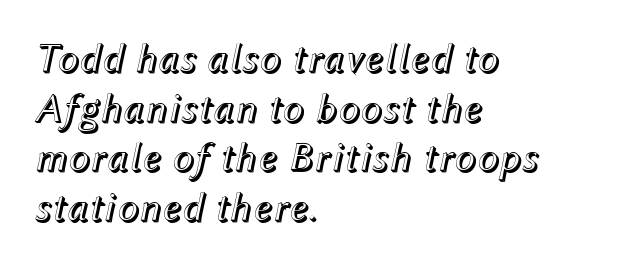
The lines are quadded left. A typesetter would call this proportional, since set widths differ per character. The letters are slanted; this is an italic face. A clean baseline with only descenders dipping below it.
